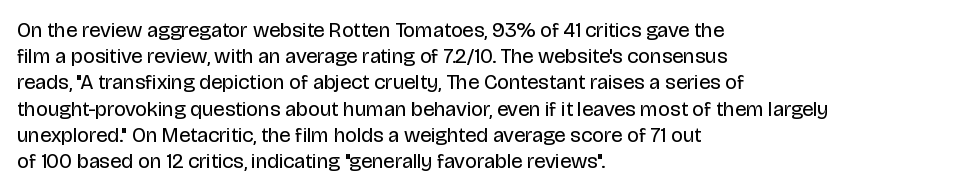
Does extra space separate the letters? No, they use regular spacing. Layout note: lines flush left. The area under the type is left untouched. This reads as an unemphasized weight, regular at the heaviest. This is roman type, the default non-slanted kind. Vertical spacing — default.
